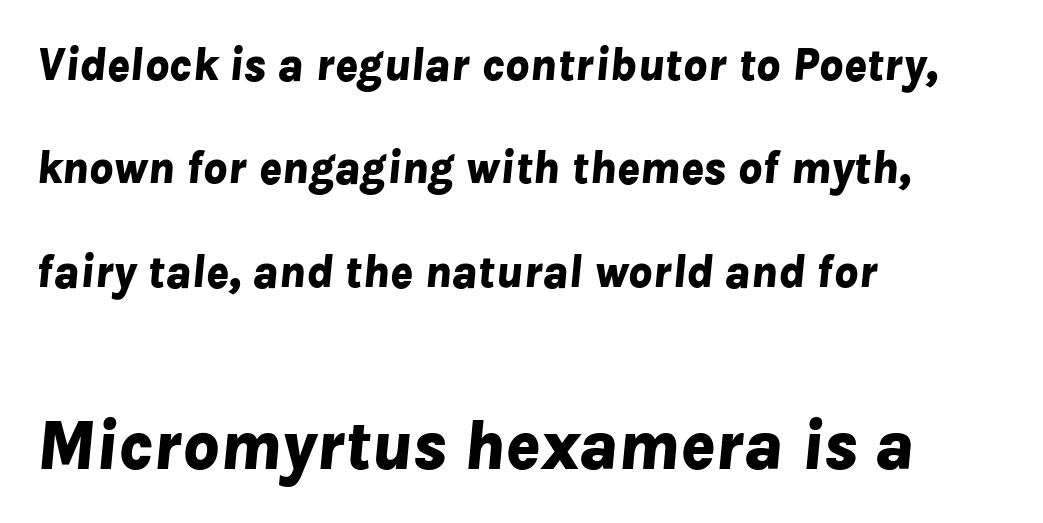
Q: Is the text bold? A: Yes.
Q: Is the text italic (slanted)? A: Yes, it leans right by about 8 degrees.
Q: Is the text underlined? A: No.
Q: How is the paragraph aligned? A: Left-aligned.
Q: Is the spacing between letters normal or unusually wide? A: Normal.
Q: Is the spacing between lines tight, normal or loose? A: Loose.
Q: Which block of text is set in a larger size, the first (top) or the second (bottom)? A: The second (bottom) one.
Q: Width (condensed, normal, or wide)? A: Normal.
Q: Stroke contrast? A: Low.
Q: x-height? A: Medium.
Q: Monospaced? A: No.
